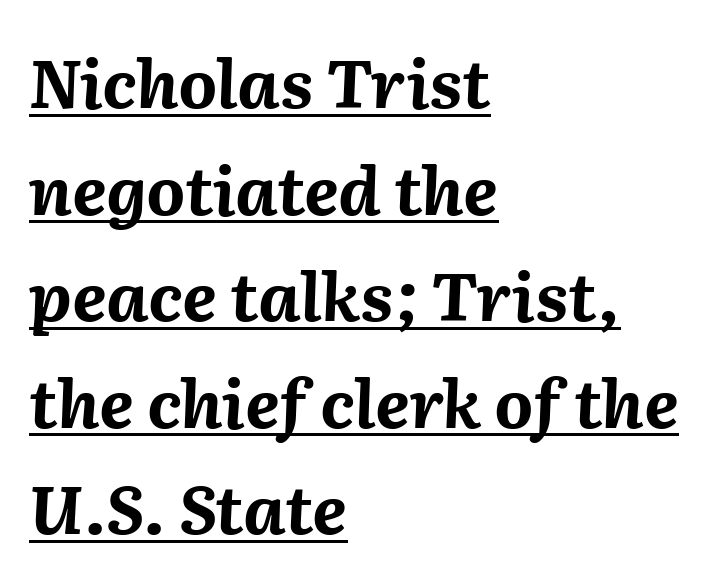
Q: Is the text bold? A: Yes.
Q: Is the text italic (slanted)? A: Yes, it leans right by about 2 degrees.
Q: Is the text underlined? A: Yes.
Q: How is the paragraph aligned? A: Left-aligned.
Q: Is the spacing between letters normal or unusually wide? A: Normal.
Q: Is the spacing between lines tight, normal or loose? A: Normal.
Q: Width (condensed, normal, or wide)? A: Normal.
Q: Stroke contrast? A: Medium.
Q: x-height? A: Medium.
Q: Monospaced? A: No.
